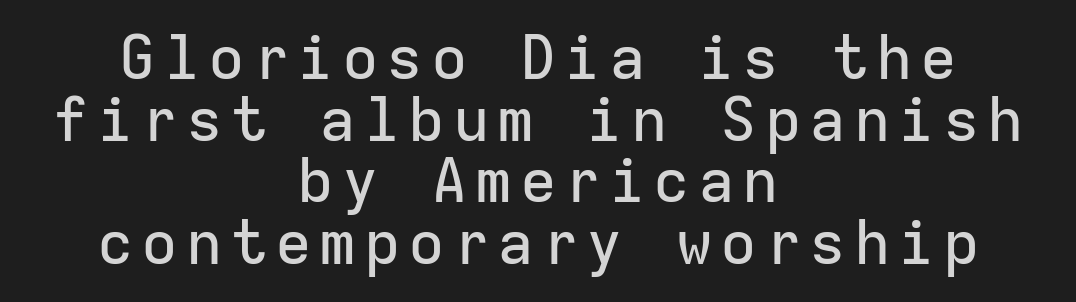
The image shows 61 px sans-serif type, upright, monospaced; set centered, tight line spacing (1.01x), not underlined; low stroke contrast and a medium x-height.
